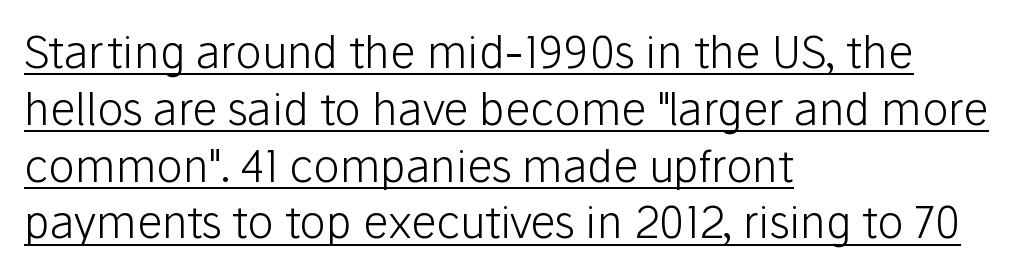
Q: Is the text bold? A: No.
Q: Is the text italic (slanted)? A: No, it is upright.
Q: Is the typeface a serif or a sans-serif typeface? A: Sans-serif.
Q: Is the text underlined? A: Yes.
Q: How is the paragraph aligned? A: Left-aligned.
Q: Is the spacing between letters normal or unusually wide? A: Normal.
Q: Is the spacing between lines tight, normal or loose? A: Normal.
Q: Width (condensed, normal, or wide)? A: Normal.
Q: Stroke contrast? A: Low.
Q: x-height? A: Medium.
Q: Monospaced? A: No.
